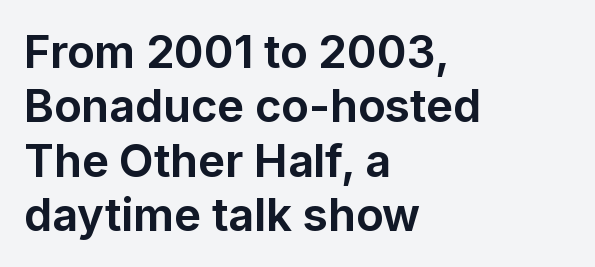
{"serif": "no", "italic": "no", "bold": "yes", "weight": "bold", "width": "normal", "stroke_contrast": "low", "x_height": "medium", "monospaced": "no", "underline": "no", "align": "left", "line_spacing_ratio": 1.21, "letter_spacing": "normal", "letter_spacing_em": 0.0, "glyph_px": 45}
